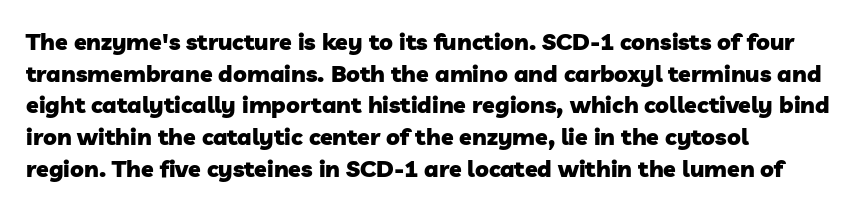
Q: Is the text bold? A: Yes.
Q: Is the text underlined? A: No.
Q: How is the paragraph aligned? A: Left-aligned.
Q: Is the spacing between letters normal or unusually wide? A: Normal.
Q: Is the spacing between lines tight, normal or loose? A: Normal.
